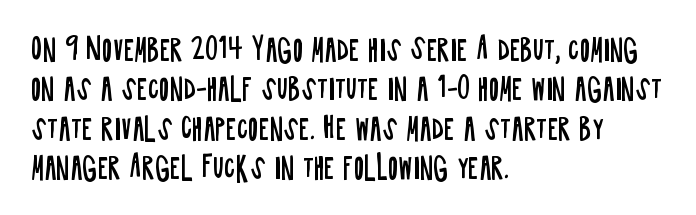
Q: Is the text bold? A: No.
Q: Is the text italic (slanted)? A: No, it is upright.
Q: Is the typeface a serif or a sans-serif typeface? A: Sans-serif.
Q: Is the text underlined? A: No.
Q: How is the paragraph aligned? A: Left-aligned.
Q: Is the spacing between letters normal or unusually wide? A: Normal.
Q: Is the spacing between lines tight, normal or loose? A: Normal.
Q: Width (condensed, normal, or wide)? A: Condensed.
Q: Stroke contrast? A: Low.
Q: x-height? A: Large.
Q: Monospaced? A: No.
